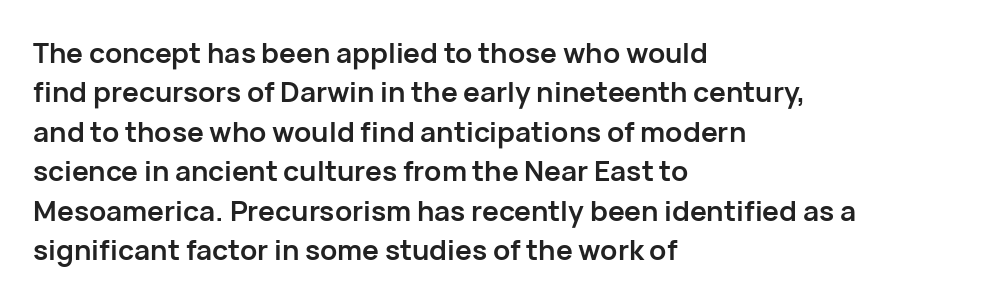
The image shows 28 px semibold sans-serif type, upright; set left-aligned, normal line spacing (1.41x), normal letter spacing, not underlined; low stroke contrast and a medium x-height.
